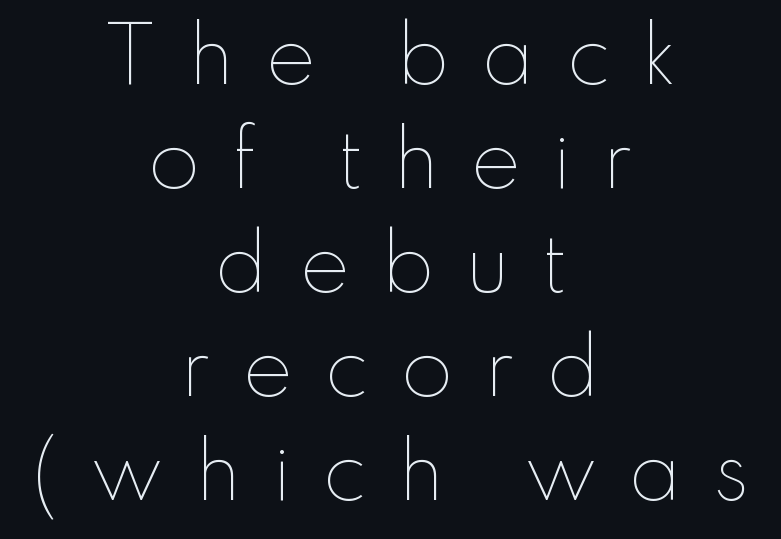
The image shows 76 px thin type, upright; set centered, normal line spacing (1.37x), unusually wide letter spacing (+0.4 em), not underlined; low stroke contrast and a small x-height.
